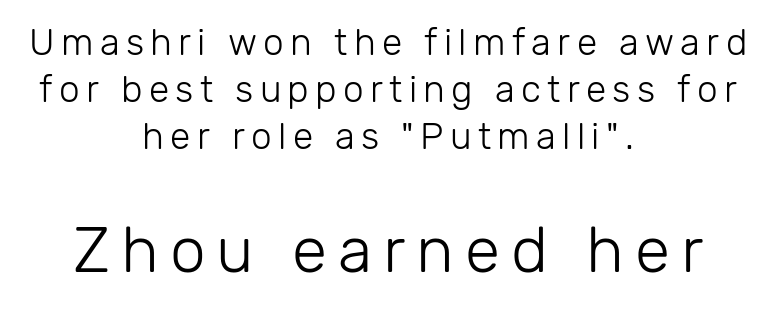
Rows of type keep a routine distance in the vertical direction. Descenders are the only things crossing below the line. Stem width sits at or under what a default text font uses. Look at the bottom of the vertical strokes: they stop flat, with no serifs. The passage shown is typed in a proportional face where columns would drift.
